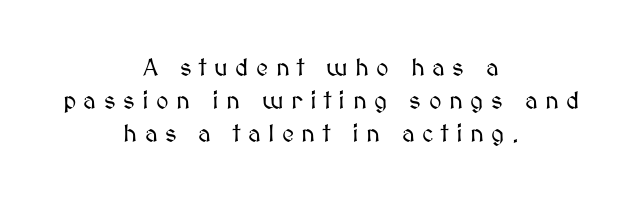
Q: Is the text italic (slanted)? A: No, it is upright.
Q: Is the text underlined? A: No.
Q: How is the paragraph aligned? A: Centered.
Q: Is the spacing between letters normal or unusually wide? A: Unusually wide.
Q: Is the spacing between lines tight, normal or loose? A: Normal.
